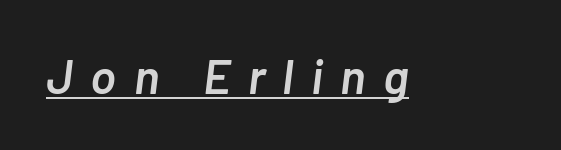
Q: Is the text bold? A: Semi-bold.
Q: Is the text italic (slanted)? A: Yes, it leans right by about 7 degrees.
Q: Is the text underlined? A: Yes.
Q: Is the spacing between letters normal or unusually wide? A: Unusually wide.
Q: Width (condensed, normal, or wide)? A: Normal.
Q: Stroke contrast? A: Low.
Q: x-height? A: Medium.
Q: Monospaced? A: No.
